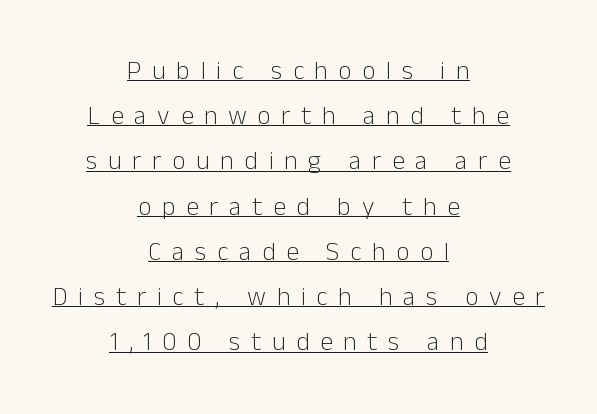
The image shows 26 px text type, upright; set centered, line spacing 1.74x, unusually wide letter spacing (+0.41 em), underlined.
